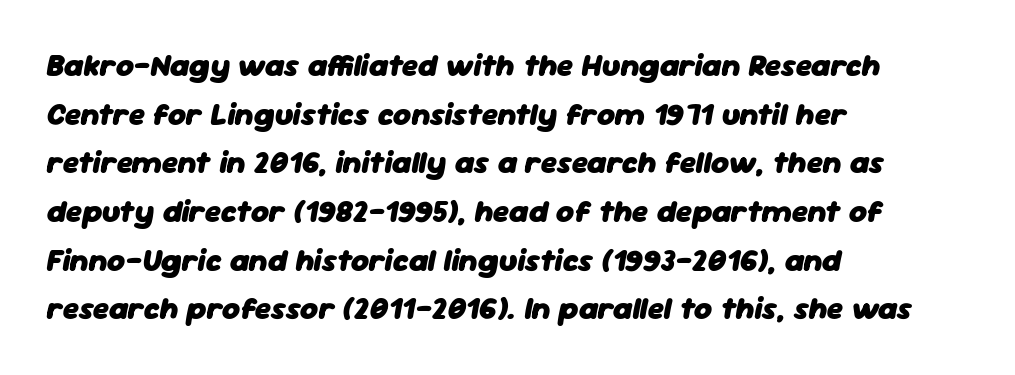
{"italic": "yes", "lean": "right", "slant_degrees": 11, "bold": "yes", "weight": "heavy", "width": "normal", "stroke_contrast": "low", "x_height": "medium", "monospaced": "no", "underline": "no", "align": "left", "line_spacing": "normal", "line_spacing_ratio": 1.57, "letter_spacing": "normal", "letter_spacing_em": 0.0, "glyph_px": 31}
